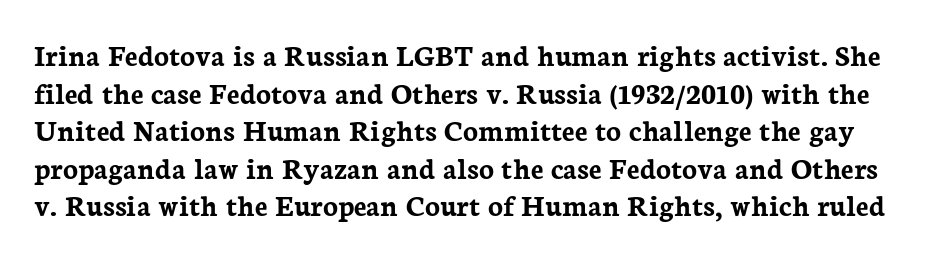
Q: Is the text bold? A: Yes.
Q: Is the text italic (slanted)? A: No, it is upright.
Q: Is the typeface a serif or a sans-serif typeface? A: Serif.
Q: Is the text underlined? A: No.
Q: Is the spacing between letters normal or unusually wide? A: Normal.
Q: Width (condensed, normal, or wide)? A: Normal.
Q: Stroke contrast? A: Low.
Q: x-height? A: Medium.
Q: Monospaced? A: No.
